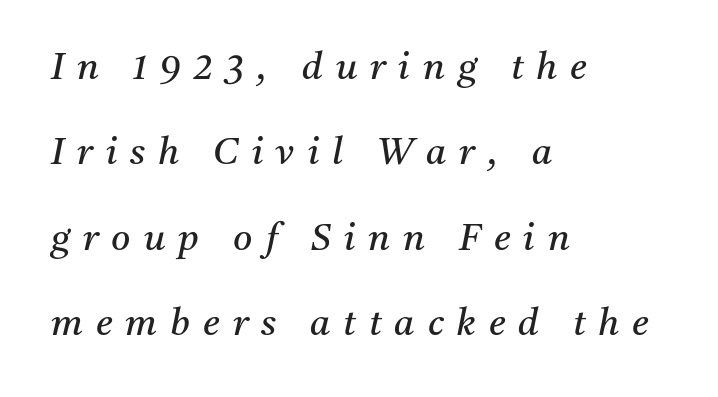
Q: Is the text bold? A: No.
Q: Is the text italic (slanted)? A: Yes, it leans right by about 11 degrees.
Q: Is the typeface a serif or a sans-serif typeface? A: Serif.
Q: Is the text underlined? A: No.
Q: How is the paragraph aligned? A: Left-aligned.
Q: Is the spacing between letters normal or unusually wide? A: Unusually wide.
Q: Is the spacing between lines tight, normal or loose? A: Loose.
Q: Width (condensed, normal, or wide)? A: Normal.
Q: Stroke contrast? A: Medium.
Q: x-height? A: Medium.
Q: Monospaced? A: No.
